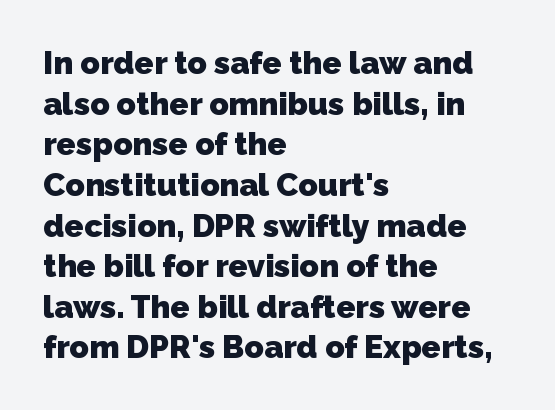
Notice how the passage keeps a crisp vertical edge on the left only. Successive baselines arrive at the customary interval. This sample has the flowing, uneven cadence of proportional lettering. Typographically, this falls in the sans-serif category. No extra tracking has been applied to these lines.
